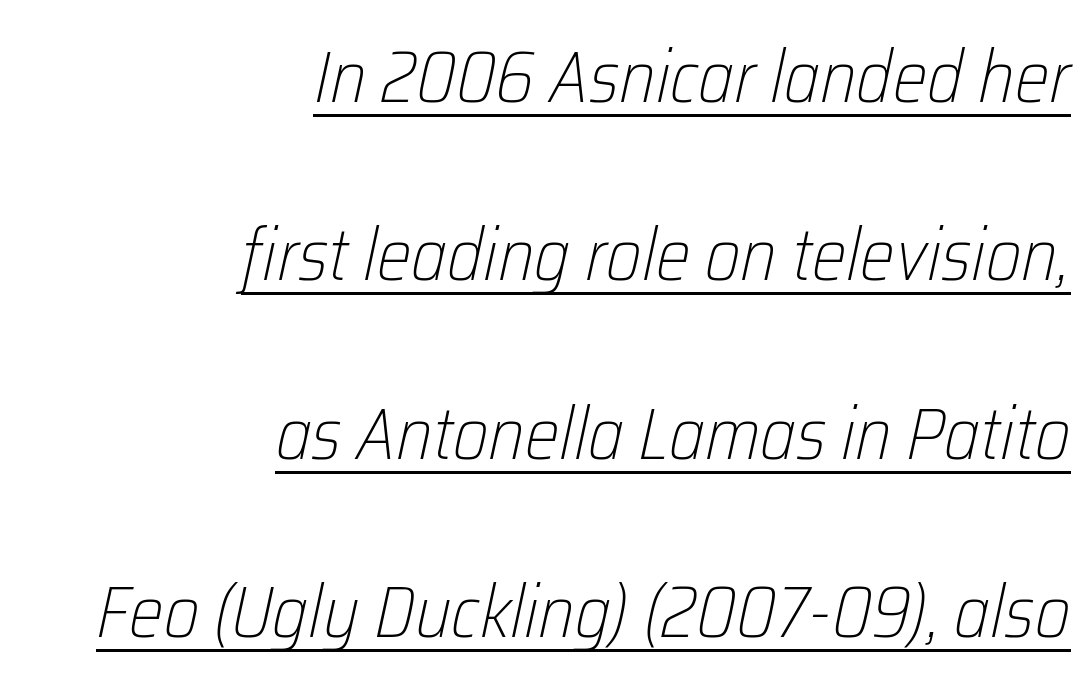
{"italic": "yes", "lean": "right", "slant_degrees": 12, "bold": "no", "weight": "light", "width": "condensed", "stroke_contrast": "low", "x_height": "medium", "monospaced": "no", "underline": "yes", "align": "right", "line_spacing": "loose", "line_spacing_ratio": 2.41, "letter_spacing": "normal", "letter_spacing_em": 0.0, "glyph_px": 74}
